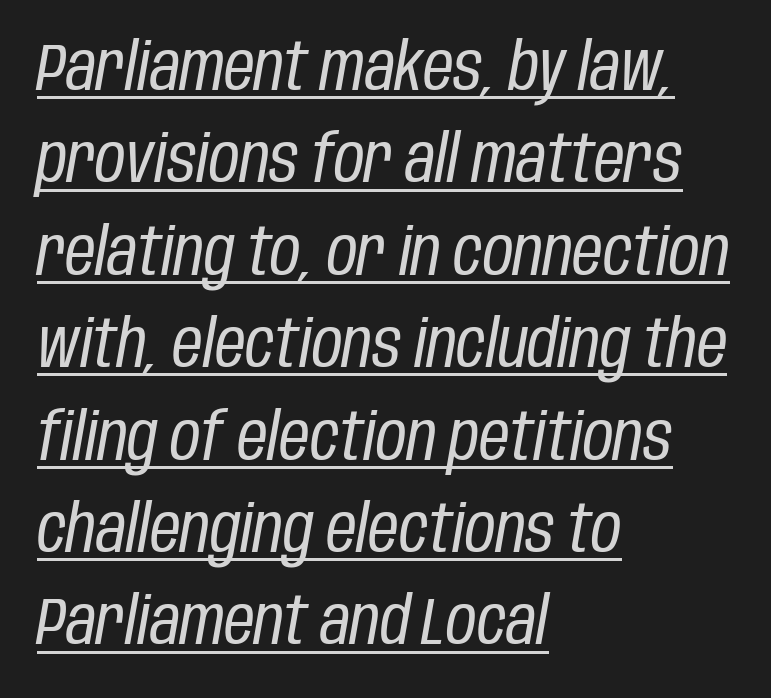
The image shows 66 px regular-weight, condensed type, italic (leaning right); set left-aligned, normal line spacing (1.4x), normal letter spacing, underlined; low stroke contrast and a large x-height.
